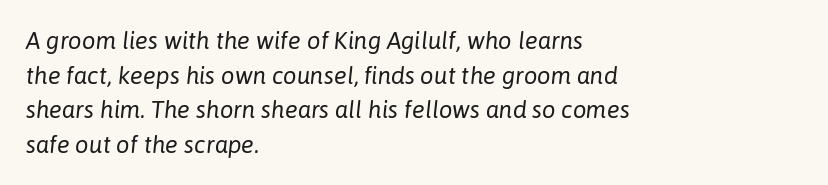
You can tell it's italic because the verticals aren't actually vertical. Weight: not bold — regular or lighter. Any mark beneath the type? The region is blank. The rendering keeps characters at their native spacing. Summary of vertical rhythm: regular, with standard interline spacing.
